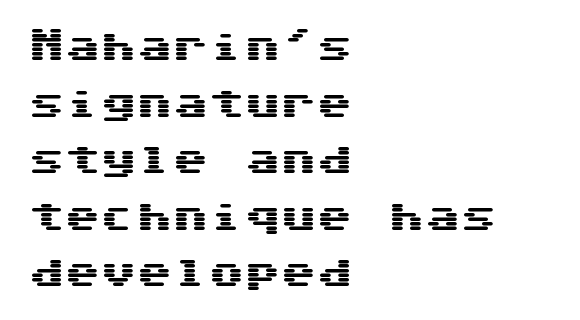
Compared with a centered layout, this one pins lines to the left instead. Here the designer chose a console-style face with uniform glyph widths. The lines sit at an ordinary, default distance from one another. The area under the type is left untouched.
